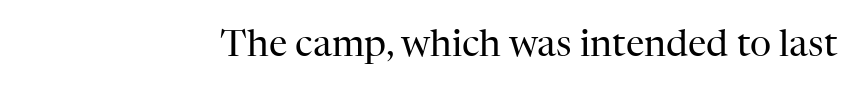
Q: Is the text bold? A: No.
Q: Is the text italic (slanted)? A: No, it is upright.
Q: Is the typeface a serif or a sans-serif typeface? A: Serif.
Q: Is the text underlined? A: No.
Q: Is the spacing between letters normal or unusually wide? A: Normal.
Q: Width (condensed, normal, or wide)? A: Normal.
Q: Stroke contrast? A: High.
Q: x-height? A: Medium.
Q: Monospaced? A: No.
